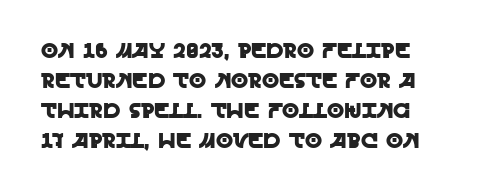
{"italic": "no", "underline": "no", "line_spacing": "normal", "line_spacing_ratio": 1.36, "letter_spacing": "normal", "letter_spacing_em": 0.0, "glyph_px": 22}
